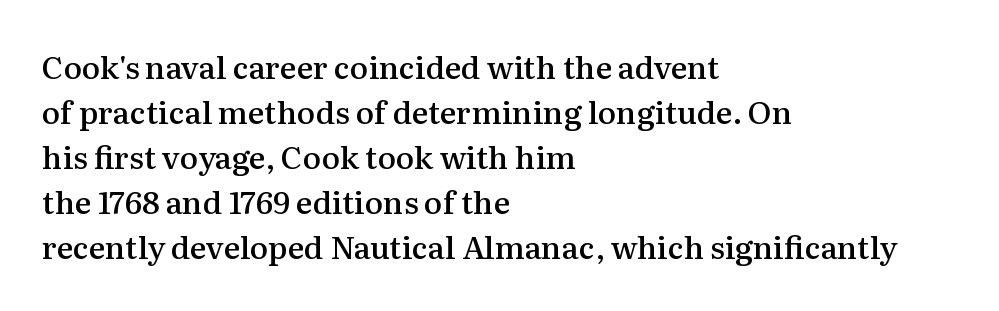
Default kerning and tracking; the words read as compact shapes. You could not count columns in this text — the font is proportionally spaced. Tall strokes in this sample are plumb rather than angled. This rendering uses left alignment, leaving the right contour irregular.
